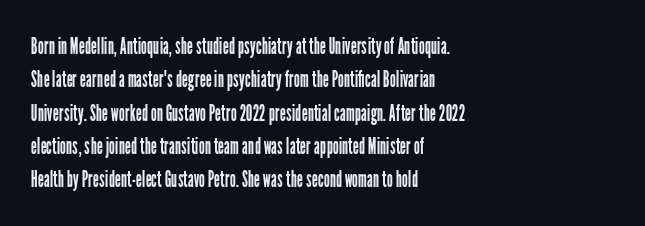
The letterforms sit at book weight or below. Posture: straight, roman, zero tilt. Tracking value appears to be zero — textbook default spacing. The passage shown stacks its lines at a standard gap. Is the block centered? No — it sits flush against the left margin. The foot of each line stays bare and open.
